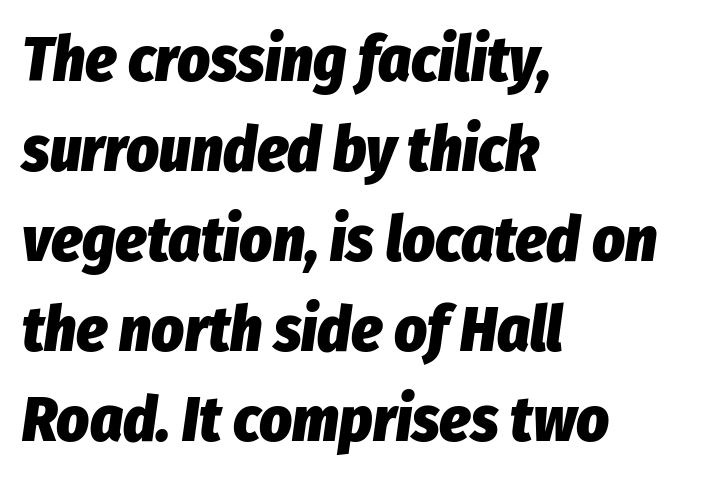
The image shows 63 px heavy, condensed type, italic (leaning right); set left-aligned, normal line spacing (1.43x), normal letter spacing, not underlined; low stroke contrast and a medium x-height.
